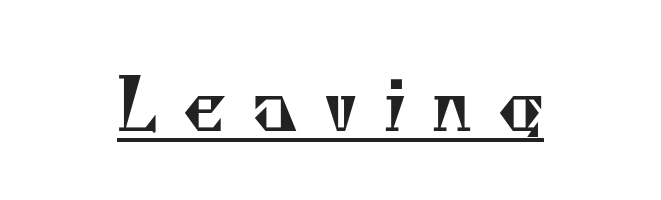
Font category for this specimen: serif. Does a line run under the words? Yes, clearly. Is this a fixed-width face? No — the glyphs have proportional, varying widths. The typeface has the unassuming heft of standard copy or less. Compared with typical body copy, the letter spacing here is much looser.
